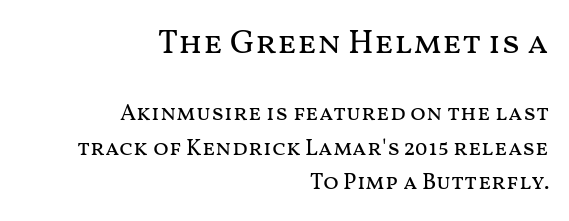
Q: Is the text bold? A: No.
Q: Is the text italic (slanted)? A: No, it is upright.
Q: Is the text underlined? A: No.
Q: How is the paragraph aligned? A: Right-aligned.
Q: Is the spacing between letters normal or unusually wide? A: Normal.
Q: Is the spacing between lines tight, normal or loose? A: Normal.
Q: Which block of text is set in a larger size, the first (top) or the second (bottom)? A: The first (top) one.
Q: Width (condensed, normal, or wide)? A: Wide.
Q: Stroke contrast? A: Medium.
Q: x-height? A: Medium.
Q: Monospaced? A: No.
